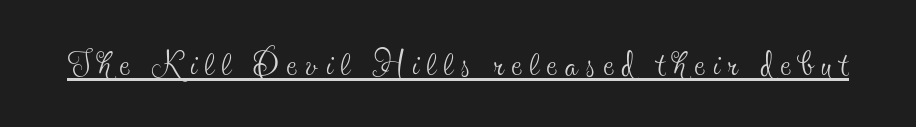
Q: Is the text bold? A: No.
Q: Is the typeface a serif or a sans-serif typeface? A: Serif.
Q: Is the text underlined? A: Yes.
Q: Width (condensed, normal, or wide)? A: Condensed.
Q: x-height? A: Small.
Q: Monospaced? A: No.
